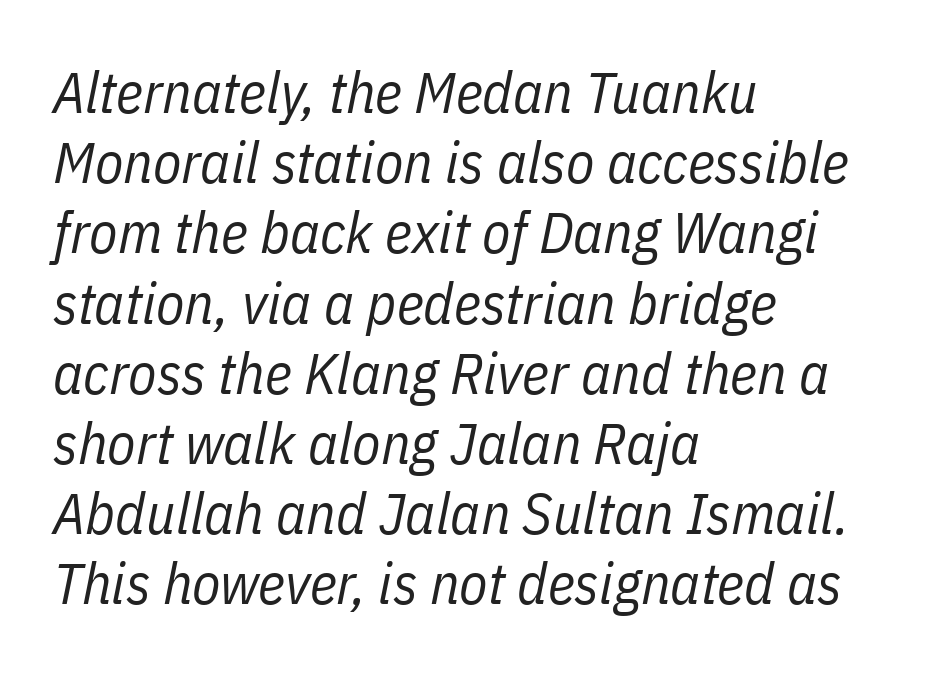
{"italic": "yes", "lean": "right", "slant_degrees": 11, "bold": "no", "weight": "regular", "width": "condensed", "stroke_contrast": "low", "x_height": "medium", "monospaced": "no", "underline": "no", "align": "left", "line_spacing_ratio": 1.21, "letter_spacing": "normal", "letter_spacing_em": 0.0, "glyph_px": 58}
